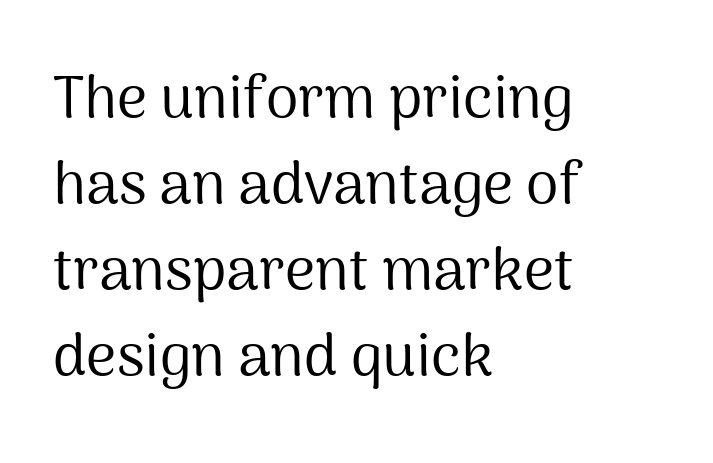
{"serif": "no", "italic": "no", "bold": "no", "weight": "regular", "width": "normal", "stroke_contrast": "medium", "x_height": "medium", "monospaced": "no", "underline": "no", "align": "left", "line_spacing": "normal", "line_spacing_ratio": 1.46, "letter_spacing": "normal", "letter_spacing_em": 0.0, "glyph_px": 59}
